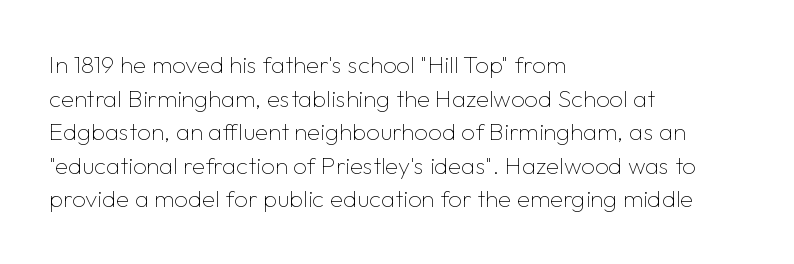
Q: Is the text bold? A: No.
Q: Is the text italic (slanted)? A: No, it is upright.
Q: Is the text underlined? A: No.
Q: How is the paragraph aligned? A: Left-aligned.
Q: Is the spacing between letters normal or unusually wide? A: Normal.
Q: Is the spacing between lines tight, normal or loose? A: Normal.
